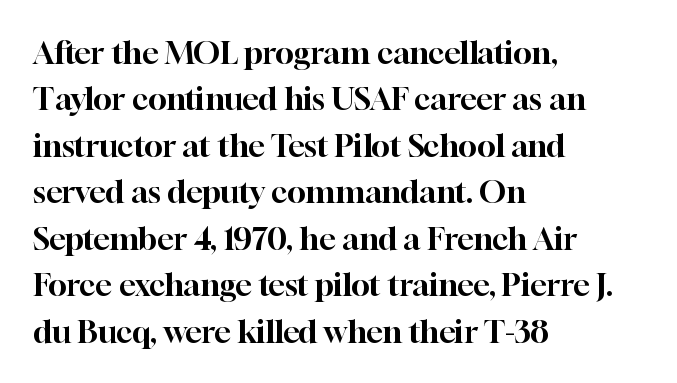
Q: Is the text italic (slanted)? A: No, it is upright.
Q: Is the typeface a serif or a sans-serif typeface? A: Serif.
Q: Is the text underlined? A: No.
Q: How is the paragraph aligned? A: Left-aligned.
Q: Is the spacing between letters normal or unusually wide? A: Normal.
Q: Is the spacing between lines tight, normal or loose? A: Normal.
Q: Width (condensed, normal, or wide)? A: Normal.
Q: Stroke contrast? A: High.
Q: x-height? A: Medium.
Q: Monospaced? A: No.
